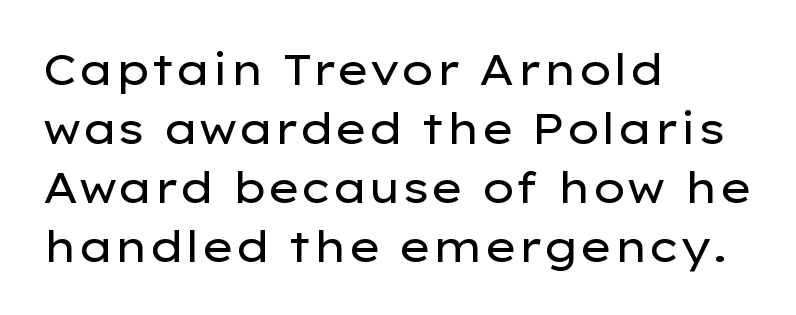
The letters stand upright; this is a roman face. The font is comparable to plain body text, perhaps lighter. To sum up the face: it is a sans, with no serifs. No word sits above an underline. Horizontally, the lines are justified to the leading edge only. No extra tracking has been applied to these lines.
